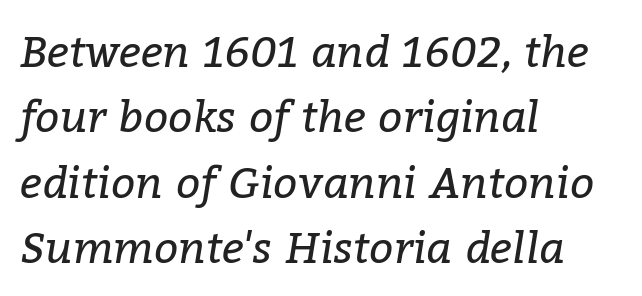
{"serif": "yes", "italic": "yes", "lean": "right", "slant_degrees": 9, "bold": "no", "weight": "regular", "width": "normal", "stroke_contrast": "low", "x_height": "medium", "monospaced": "no", "underline": "no", "align": "left", "line_spacing": "normal", "line_spacing_ratio": 1.52, "letter_spacing": "normal", "letter_spacing_em": 0.0, "glyph_px": 43}
